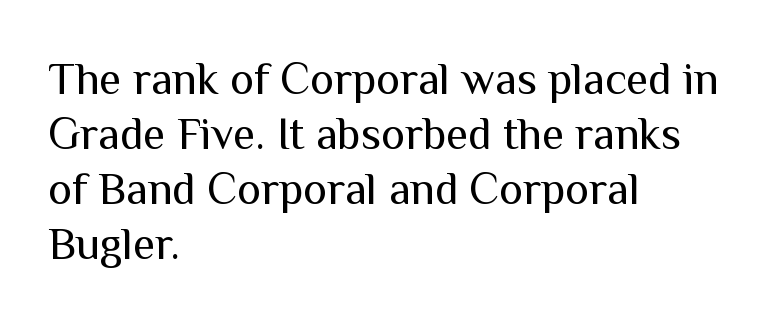
The image shows 45 px regular-weight sans-serif type, upright; set left-aligned, line spacing 1.22x, normal letter spacing, not underlined; medium stroke contrast and a medium x-height.
